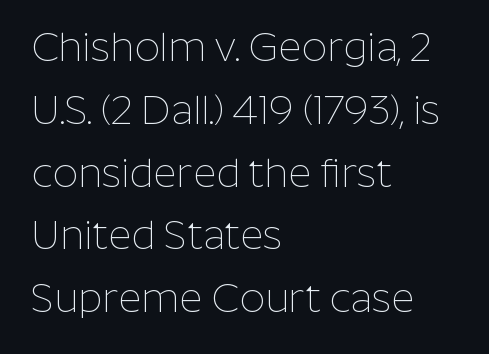
Q: Is the text bold? A: No.
Q: Is the text italic (slanted)? A: No, it is upright.
Q: Is the typeface a serif or a sans-serif typeface? A: Sans-serif.
Q: Is the text underlined? A: No.
Q: How is the paragraph aligned? A: Left-aligned.
Q: Is the spacing between letters normal or unusually wide? A: Normal.
Q: Is the spacing between lines tight, normal or loose? A: Normal.
Q: Width (condensed, normal, or wide)? A: Normal.
Q: Stroke contrast? A: Low.
Q: x-height? A: Medium.
Q: Monospaced? A: No.
